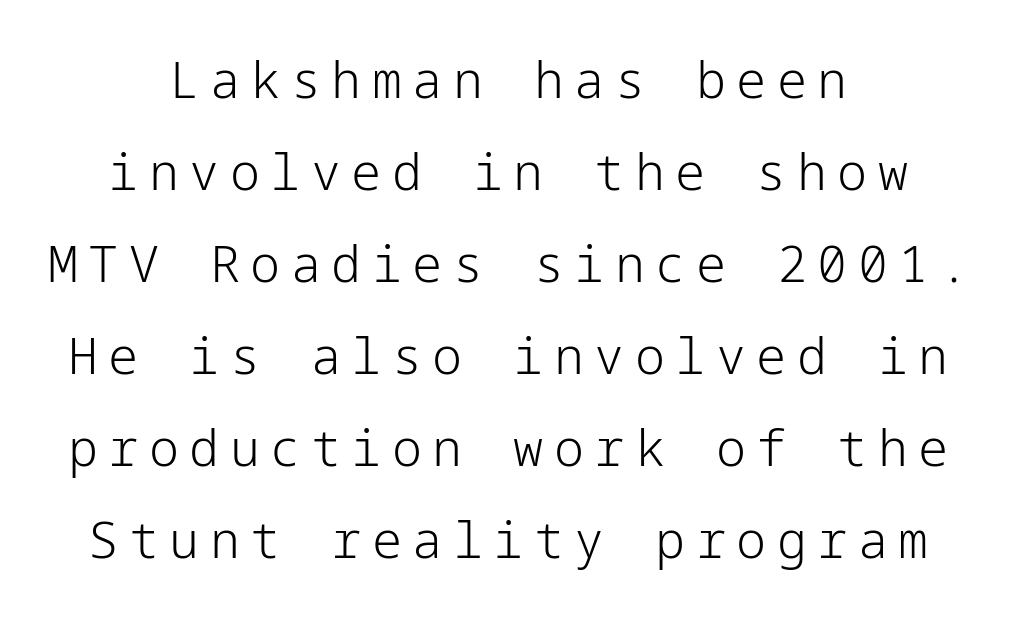
{"serif": "no", "italic": "no", "bold": "no", "weight": "light", "width": "normal", "stroke_contrast": "low", "x_height": "medium", "underline": "no", "align": "center", "line_spacing_ratio": 1.84, "letter_spacing": "wide", "letter_spacing_em": 0.21, "glyph_px": 50}
